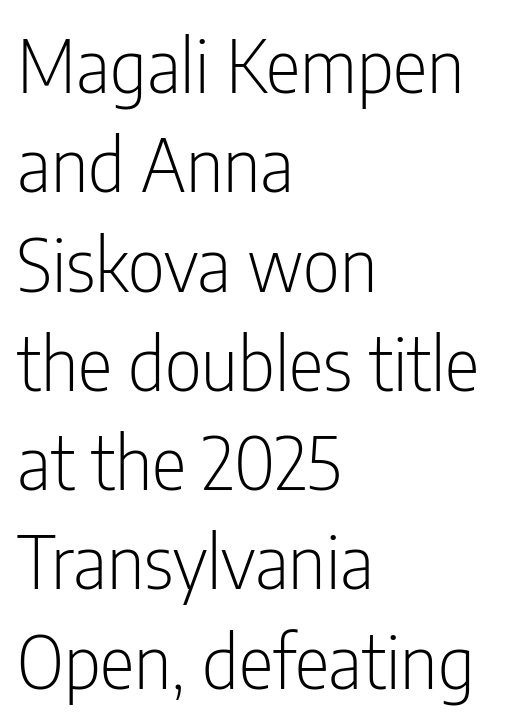
{"serif": "no", "italic": "no", "bold": "no", "weight": "light", "width": "condensed", "stroke_contrast": "low", "x_height": "medium", "monospaced": "no", "underline": "no", "align": "left", "line_spacing": "normal", "line_spacing_ratio": 1.36, "letter_spacing": "normal", "letter_spacing_em": 0.0, "glyph_px": 73}
